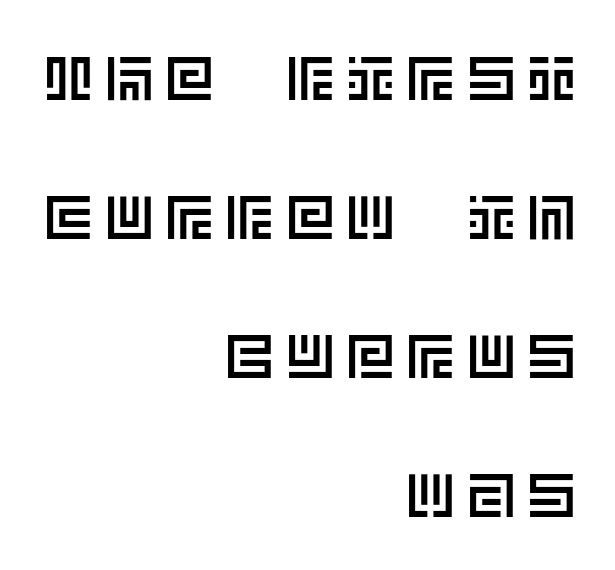
The foot of each line stays bare and open. Caption: multi-line text, flush right, ragged left. Does the leading feel generous? Absolutely, it's lavish. Every character sits straight up, as roman type does.
